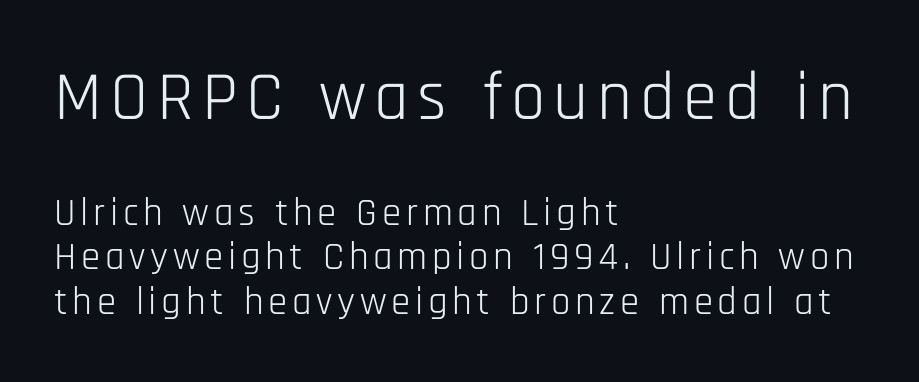
Casual observation: everything's shoved over to the left. The characters display no serif detailing; their extremities are plain. The zone under the glyphs is completely vacant. Nope, not italic — everything's standing straight. Do the characters align in a grid? No, the font is proportional. Closely set lines give the paragraph a compact silhouette.
